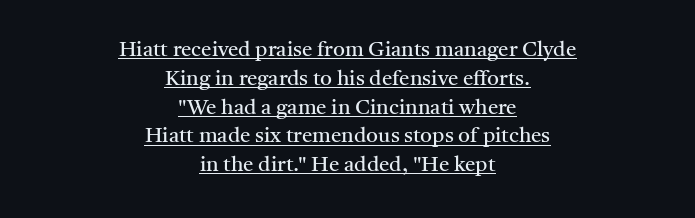
Q: Is the text bold? A: No.
Q: Is the text italic (slanted)? A: No, it is upright.
Q: Is the text underlined? A: Yes.
Q: How is the paragraph aligned? A: Centered.
Q: Is the spacing between letters normal or unusually wide? A: Normal.
Q: Is the spacing between lines tight, normal or loose? A: Normal.
